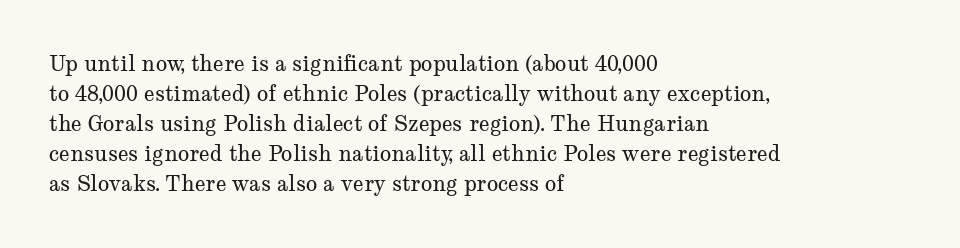
Q: Is the text bold? A: No.
Q: Is the text italic (slanted)? A: No, it is upright.
Q: Is the text underlined? A: No.
Q: How is the paragraph aligned? A: Left-aligned.
Q: Is the spacing between letters normal or unusually wide? A: Normal.
Q: Is the spacing between lines tight, normal or loose? A: Normal.
